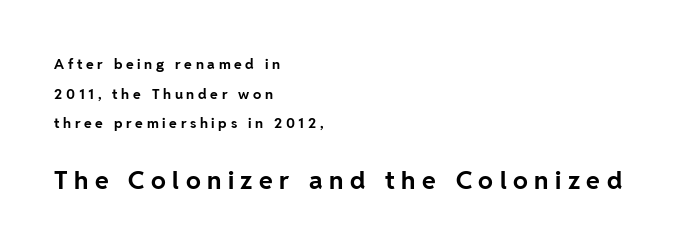
{"italic": "no", "bold": "yes", "underline": "no", "align": "left", "line_spacing": "loose", "line_spacing_ratio": 2.11, "letter_spacing": "wide", "letter_spacing_em": 0.26, "larger_block": "second", "size_ratio": 1.79, "glyph_px": 25}
